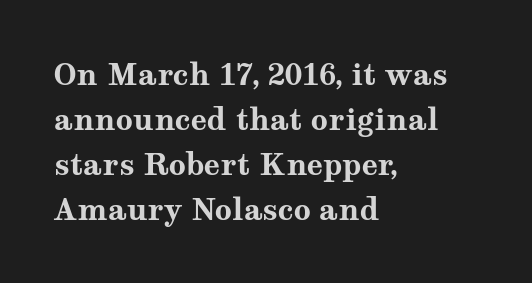
Q: Is the text bold? A: Yes.
Q: Is the text italic (slanted)? A: No, it is upright.
Q: Is the typeface a serif or a sans-serif typeface? A: Serif.
Q: Is the text underlined? A: No.
Q: How is the paragraph aligned? A: Left-aligned.
Q: Is the spacing between letters normal or unusually wide? A: Normal.
Q: Is the spacing between lines tight, normal or loose? A: Normal.
Q: Width (condensed, normal, or wide)? A: Wide.
Q: Stroke contrast? A: Medium.
Q: x-height? A: Medium.
Q: Monospaced? A: No.
